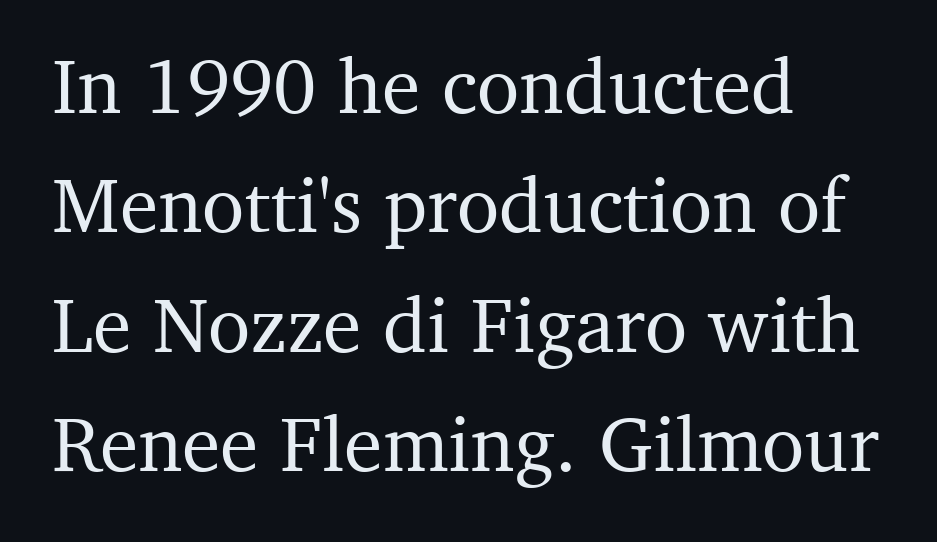
The image shows 78 px serif type, upright; set left-aligned, normal line spacing (1.53x), normal letter spacing, not underlined; medium stroke contrast and a medium x-height.
